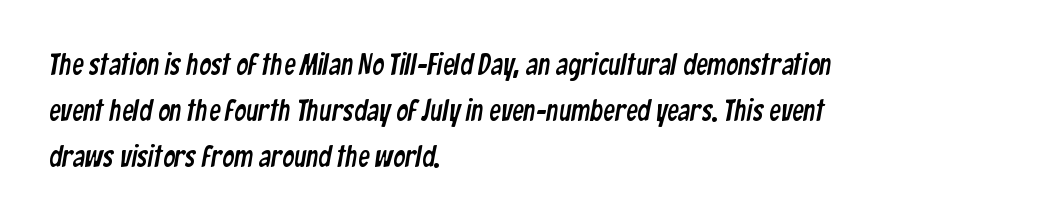
The letterforms sit shoulder to shoulder at normal distance. The passage shown is typeset with a sans-serif family. Think of a printed novel: that variable character pitch is what you see here. If you drew a ruler down the left edge, every line would touch it. The space between consecutive lines is moderate.
